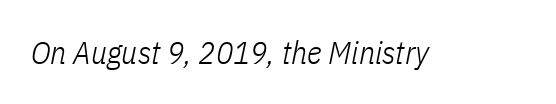
The typography opts for an oblique posture over an upright one. This reads as an unemphasized weight, regular at the heaviest. These lines are rendered in a variable-pitch font. Descender tails drop into unmarked territory. The line texture is even and compact thanks to regular tracking.
